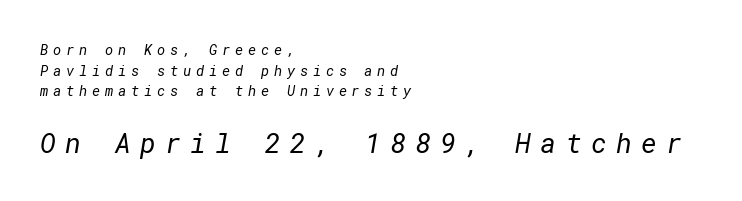
{"bold": "no", "underline": "no", "align": "left", "line_spacing": "normal", "line_spacing_ratio": 1.48, "letter_spacing": "wide", "letter_spacing_em": 0.34, "larger_block": "second", "size_ratio": 1.93, "glyph_px": 27}
